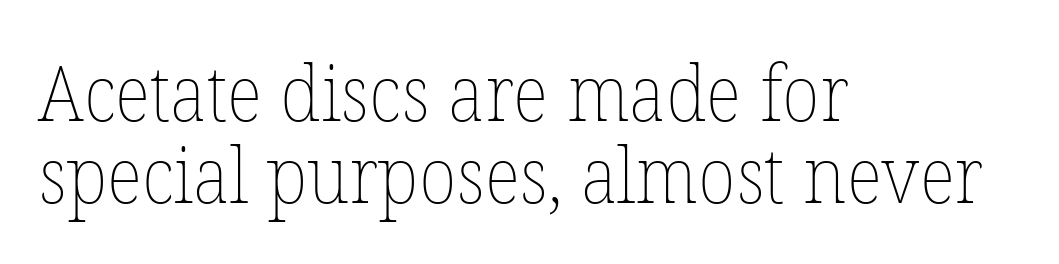
Q: Is the text bold? A: No.
Q: Is the text italic (slanted)? A: No, it is upright.
Q: Is the text underlined? A: No.
Q: How is the paragraph aligned? A: Left-aligned.
Q: Is the spacing between letters normal or unusually wide? A: Normal.
Q: Is the spacing between lines tight, normal or loose? A: Tight.
Q: Width (condensed, normal, or wide)? A: Normal.
Q: Stroke contrast? A: Low.
Q: x-height? A: Medium.
Q: Monospaced? A: No.
